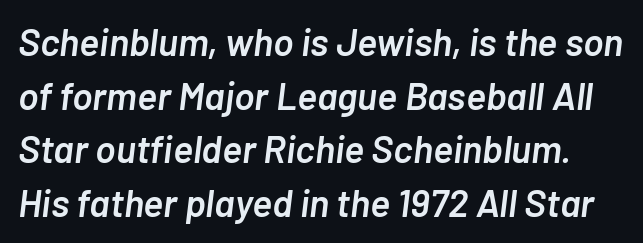
{"italic": "yes", "lean": "right", "slant_degrees": 7, "bold": "semi", "weight": "semibold", "width": "normal", "stroke_contrast": "low", "x_height": "medium", "monospaced": "no", "underline": "no", "line_spacing": "normal", "line_spacing_ratio": 1.41, "letter_spacing": "normal", "letter_spacing_em": 0.0, "glyph_px": 38}
